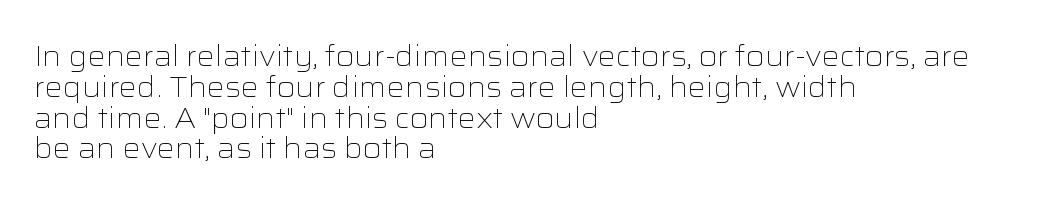
Q: Is the text bold? A: No.
Q: Is the text italic (slanted)? A: No, it is upright.
Q: Is the typeface a serif or a sans-serif typeface? A: Sans-serif.
Q: Is the text underlined? A: No.
Q: How is the paragraph aligned? A: Left-aligned.
Q: Is the spacing between letters normal or unusually wide? A: Normal.
Q: Is the spacing between lines tight, normal or loose? A: Tight.
Q: Width (condensed, normal, or wide)? A: Wide.
Q: Stroke contrast? A: Low.
Q: x-height? A: Medium.
Q: Monospaced? A: No.
